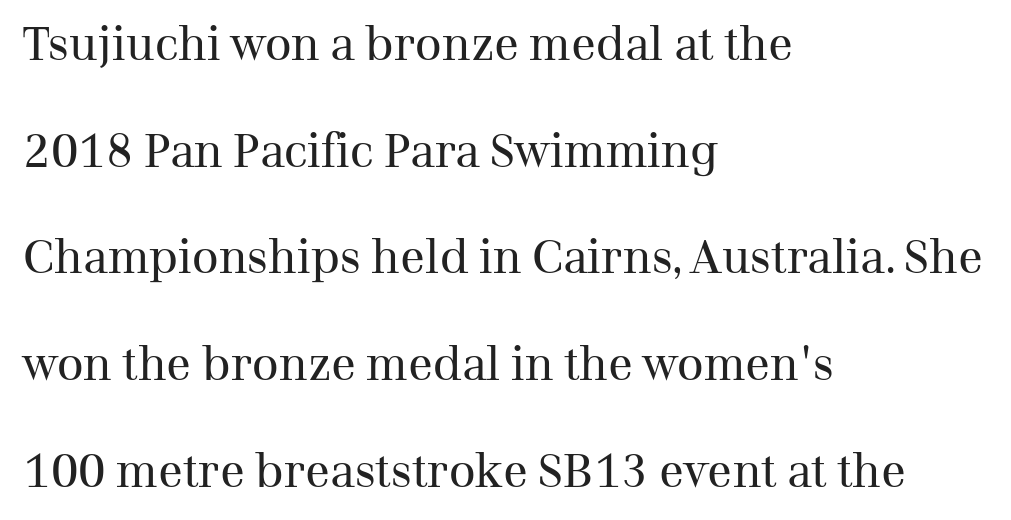
The image shows 46 px regular-weight serif type, upright; set left-aligned, loose line spacing (2.32x), normal letter spacing, not underlined; medium stroke contrast and a medium x-height.
